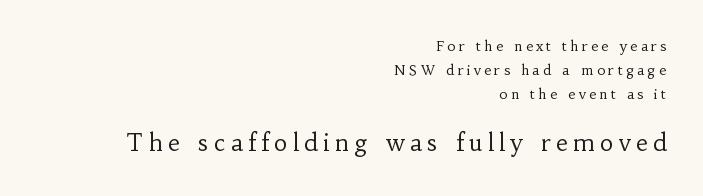
{"italic": "no", "bold": "no", "underline": "no", "align": "right", "line_spacing_ratio": 1.73, "letter_spacing": "wide", "letter_spacing_em": 0.24, "larger_block": "second", "size_ratio": 1.64, "glyph_px": 23}
